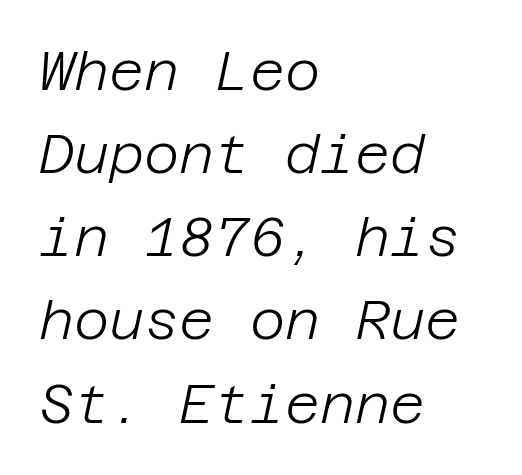
Q: Is the text bold? A: No.
Q: Is the text italic (slanted)? A: Yes, it leans right by about 12 degrees.
Q: Is the text underlined? A: No.
Q: How is the paragraph aligned? A: Left-aligned.
Q: Is the spacing between letters normal or unusually wide? A: Normal.
Q: Is the spacing between lines tight, normal or loose? A: Normal.
Q: Width (condensed, normal, or wide)? A: Normal.
Q: Stroke contrast? A: Low.
Q: x-height? A: Large.
